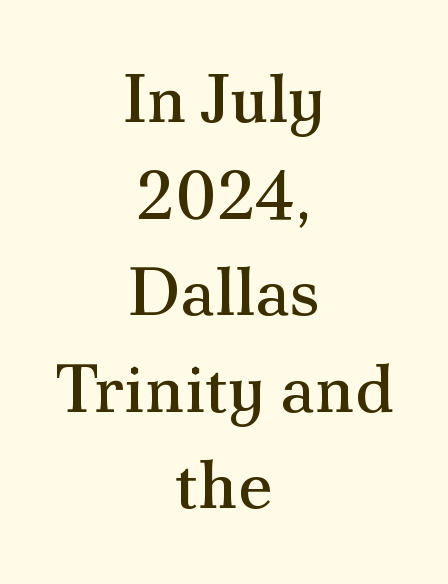
The image shows 68 px regular-weight serif type, upright; set centered, normal line spacing (1.42x), normal letter spacing, not underlined; medium stroke contrast and a small x-height.
